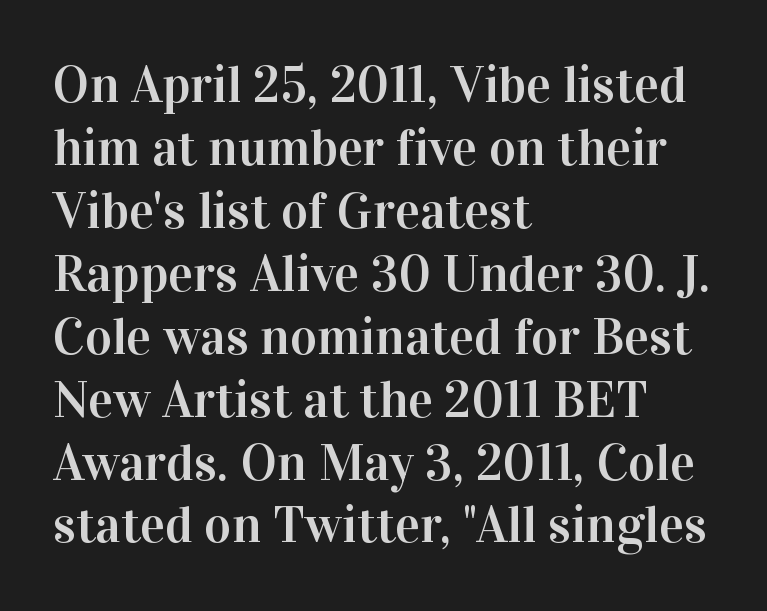
Q: Is the text italic (slanted)? A: No, it is upright.
Q: Is the typeface a serif or a sans-serif typeface? A: Serif.
Q: Is the text underlined? A: No.
Q: How is the paragraph aligned? A: Left-aligned.
Q: Is the spacing between letters normal or unusually wide? A: Normal.
Q: Width (condensed, normal, or wide)? A: Normal.
Q: Stroke contrast? A: High.
Q: x-height? A: Medium.
Q: Monospaced? A: No.
